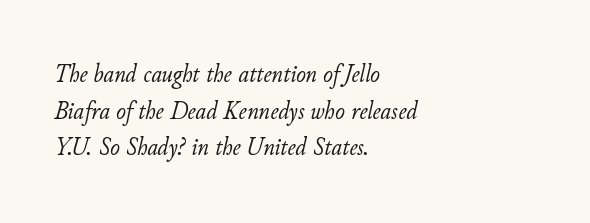
{"italic": "yes", "lean": "right", "slant_degrees": 11, "bold": "no", "underline": "no", "align": "left", "line_spacing": "normal", "line_spacing_ratio": 1.41, "letter_spacing": "normal", "letter_spacing_em": 0.0, "glyph_px": 26}
